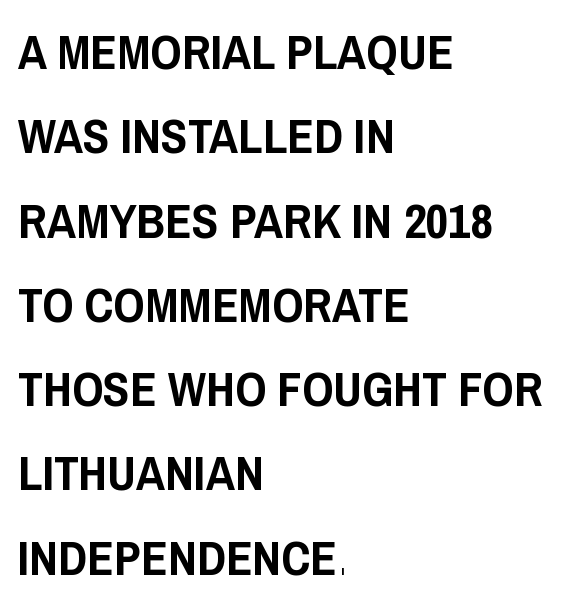
The image shows 49 px condensed sans-serif type, upright; set left-aligned, line spacing 1.72x, normal letter spacing, not underlined; low stroke contrast and a large x-height.
